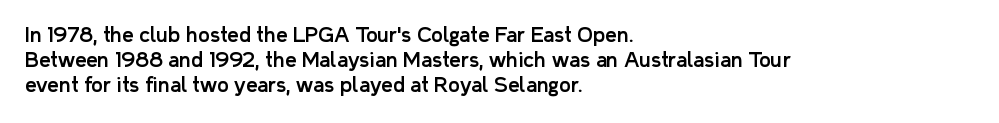
The image shows 20 px text type, upright; set left-aligned, normal line spacing (1.25x), normal letter spacing, not underlined.
